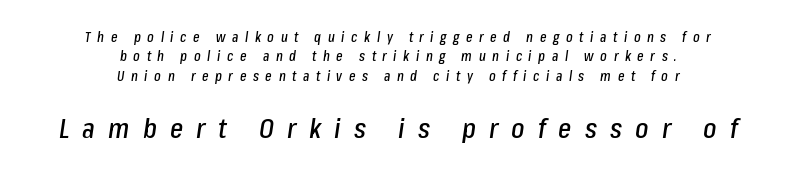
Q: Is the text italic (slanted)? A: Yes, it leans right by about 8 degrees.
Q: Is the text underlined? A: No.
Q: How is the paragraph aligned? A: Centered.
Q: Is the spacing between letters normal or unusually wide? A: Unusually wide.
Q: Is the spacing between lines tight, normal or loose? A: Normal.
Q: Which block of text is set in a larger size, the first (top) or the second (bottom)? A: The second (bottom) one.
Q: Width (condensed, normal, or wide)? A: Condensed.
Q: Stroke contrast? A: Low.
Q: x-height? A: Medium.
Q: Monospaced? A: No.
